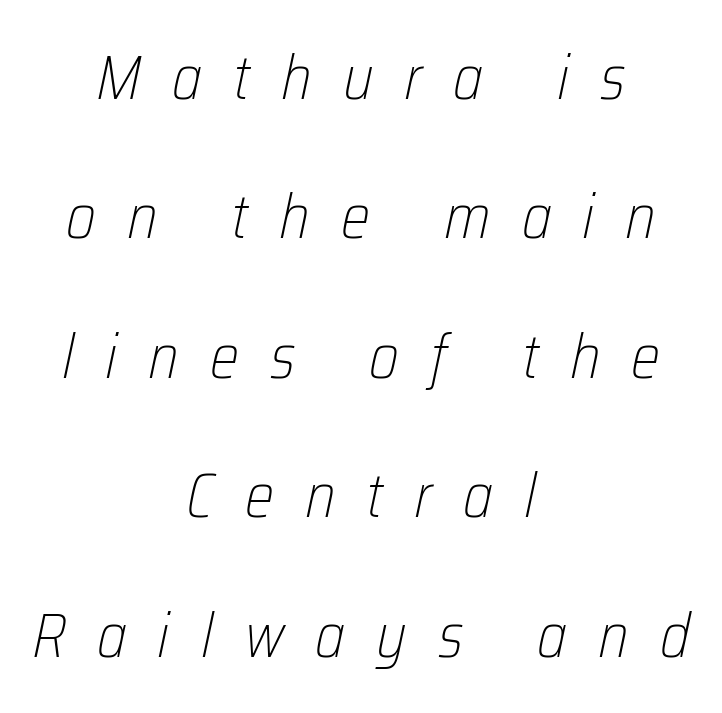
{"italic": "yes", "lean": "right", "slant_degrees": 12, "bold": "no", "weight": "light", "width": "condensed", "stroke_contrast": "low", "x_height": "medium", "monospaced": "no", "underline": "no", "align": "center", "line_spacing": "loose", "line_spacing_ratio": 2.25, "letter_spacing": "wide", "letter_spacing_em": 0.5, "glyph_px": 62}
